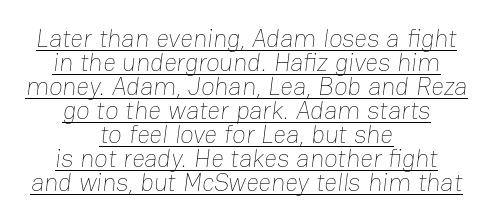
{"bold": "no", "underline": "yes", "align": "center", "line_spacing": "tight", "line_spacing_ratio": 0.96, "letter_spacing": "normal", "letter_spacing_em": 0.0, "glyph_px": 25}
